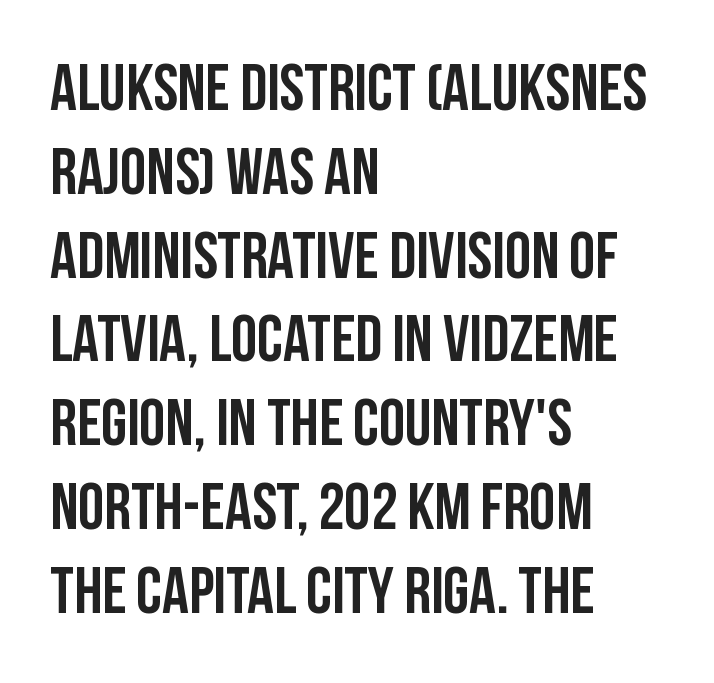
Q: Is the text italic (slanted)? A: No, it is upright.
Q: Is the typeface a serif or a sans-serif typeface? A: Sans-serif.
Q: Is the text underlined? A: No.
Q: How is the paragraph aligned? A: Left-aligned.
Q: Is the spacing between letters normal or unusually wide? A: Normal.
Q: Is the spacing between lines tight, normal or loose? A: Normal.
Q: Width (condensed, normal, or wide)? A: Condensed.
Q: Stroke contrast? A: Low.
Q: x-height? A: Large.
Q: Monospaced? A: No.
